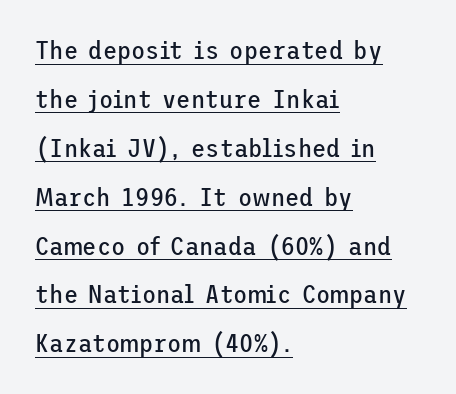
Does the copy run flush right? No — it runs flush left. This is underlined copy, the kind a proofreader might mark for attention. Is the letter spacing exaggerated? No — it looks like the ordinary default. Weight class: somewhere from thin through regular. This is roman type, the default non-slanted kind.
